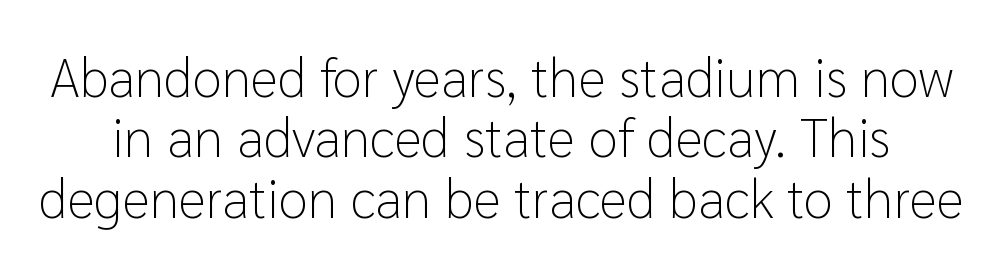
The image shows 54 px light sans-serif type, upright; set tight line spacing (1.12x), normal letter spacing, not underlined; low stroke contrast and a medium x-height.
